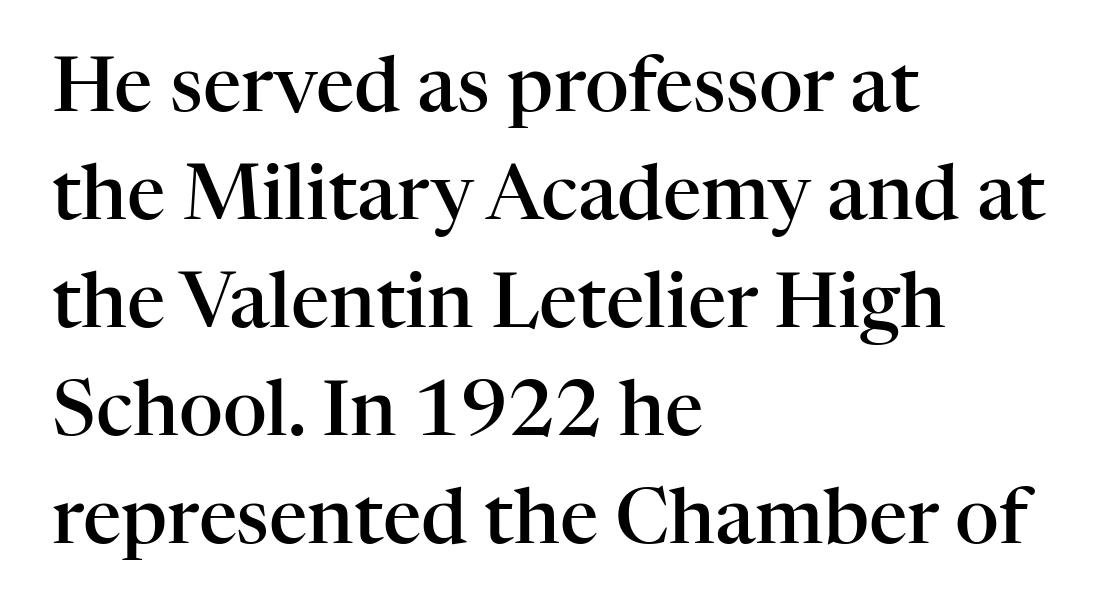
The image shows 76 px semibold serif type, upright; set left-aligned, normal line spacing (1.42x), normal letter spacing, not underlined; high stroke contrast and a medium x-height.
